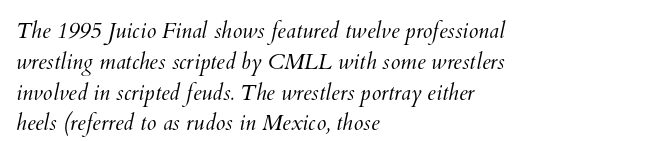
Glance below the letters and you will spot only blank space. Vertical spacing — default. Spacing between characters is what you'd get straight out of the box. Does the copy run flush right? No — it runs flush left. The typeface has the unassuming heft of standard copy or less.
